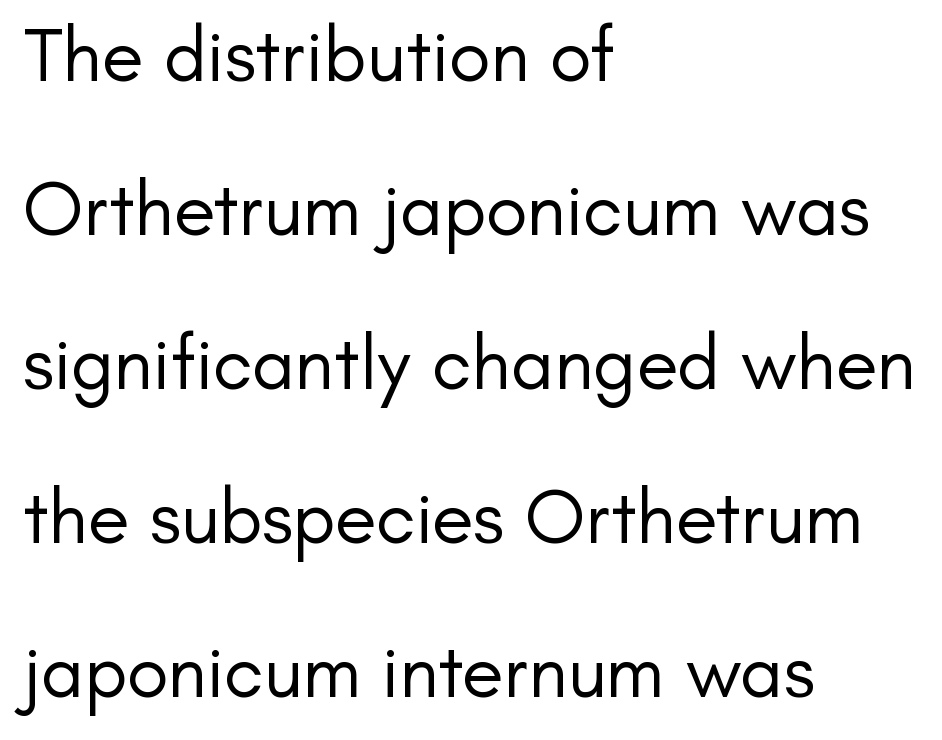
{"serif": "no", "italic": "no", "bold": "no", "weight": "regular", "width": "normal", "stroke_contrast": "low", "x_height": "small", "monospaced": "no", "underline": "no", "align": "left", "line_spacing": "loose", "line_spacing_ratio": 2.0, "letter_spacing": "normal", "letter_spacing_em": 0.0, "glyph_px": 77}
